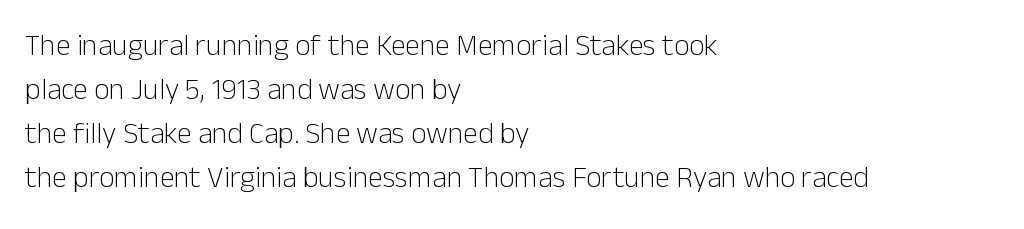
Unmarked baselines from the first word to the last. Quick note: interline space is typical. Vertical stems look standard width or narrower in stroke. Students, note that the glyphs here touch the page at normal intervals. Every row of glyphs begins at an identical x-position on the left. The characters display no serif detailing; their extremities are plain.
